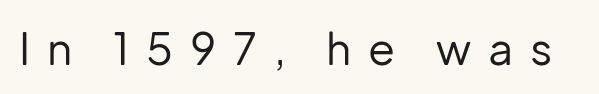
Q: Is the text bold? A: No.
Q: Is the text italic (slanted)? A: No, it is upright.
Q: Is the typeface a serif or a sans-serif typeface? A: Sans-serif.
Q: Is the text underlined? A: No.
Q: Is the spacing between letters normal or unusually wide? A: Unusually wide.
Q: Width (condensed, normal, or wide)? A: Normal.
Q: Stroke contrast? A: Low.
Q: x-height? A: Medium.
Q: Monospaced? A: No.
